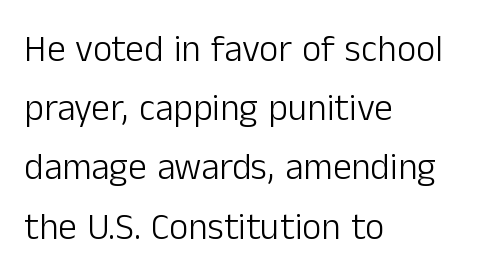
{"serif": "no", "italic": "no", "bold": "no", "weight": "light", "width": "normal", "stroke_contrast": "low", "x_height": "medium", "monospaced": "no", "underline": "no", "align": "left", "line_spacing": "normal", "line_spacing_ratio": 1.6, "letter_spacing": "normal", "letter_spacing_em": 0.0, "glyph_px": 37}
